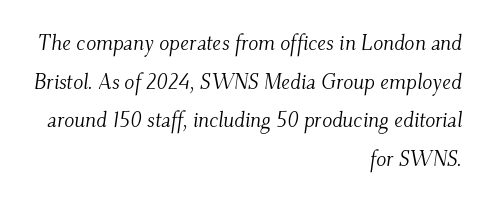
Q: Is the text bold? A: No.
Q: Is the text italic (slanted)? A: Yes, it leans right by about 9 degrees.
Q: Is the text underlined? A: No.
Q: How is the paragraph aligned? A: Right-aligned.
Q: Is the spacing between letters normal or unusually wide? A: Normal.
